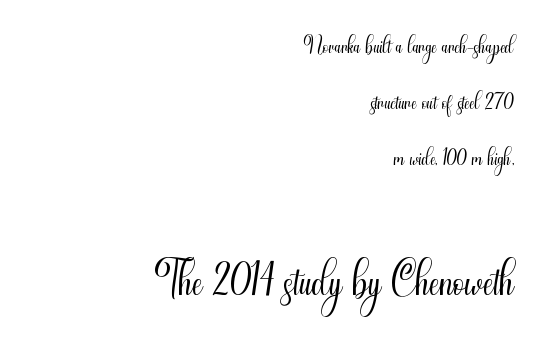
The rendering uses natural spacing where letterforms have individual widths. If you squint, the bottom block still reads clearly — it's the larger of the two. The text block is weighted toward the right margin, trailing off unevenly leftward. Observe the absence of serifs on each vertical stroke in this sample.
